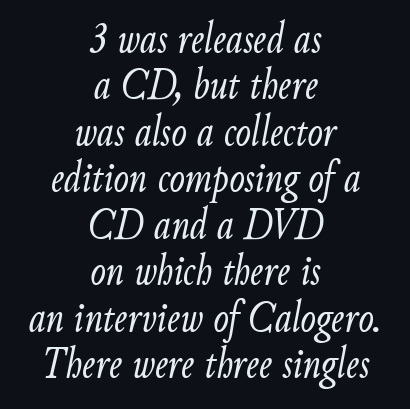
{"italic": "yes", "lean": "right", "slant_degrees": 9, "bold": "no", "weight": "light", "width": "condensed", "stroke_contrast": "low", "x_height": "small", "monospaced": "no", "underline": "no", "align": "center", "line_spacing": "tight", "line_spacing_ratio": 1.01, "letter_spacing": "normal", "letter_spacing_em": 0.0, "glyph_px": 46}
